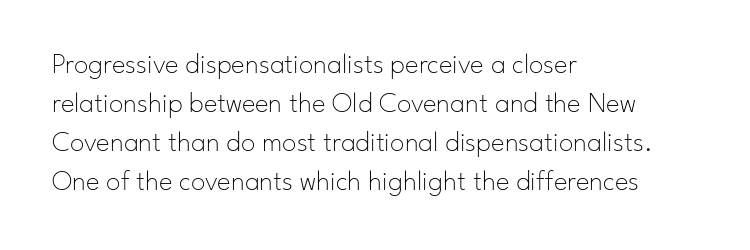
Note: no serifs on the glyphs. The line texture is even and compact thanks to regular tracking. Each letter keeps its own natural width here, so spacing adapts to shape. Evenly set lines give the paragraph a standard silhouette. The foot of each line stays bare and open.
